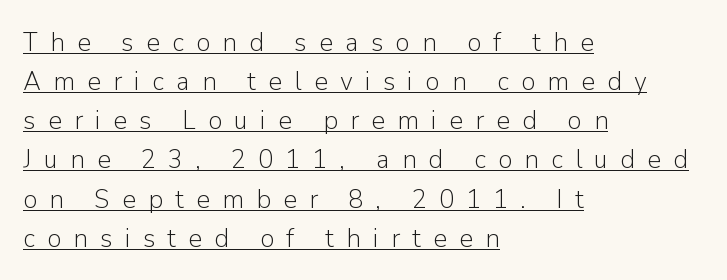
Q: Is the text bold? A: No.
Q: Is the text italic (slanted)? A: No, it is upright.
Q: Is the text underlined? A: Yes.
Q: How is the paragraph aligned? A: Left-aligned.
Q: Is the spacing between letters normal or unusually wide? A: Unusually wide.
Q: Is the spacing between lines tight, normal or loose? A: Normal.
